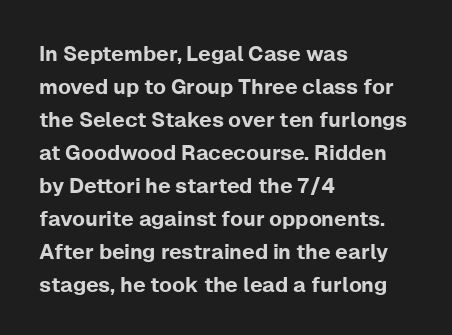
Do the letters lean? They stand straight. You could call the tracking neutral — neither tight nor loose. The passage shown is not underscored anywhere. The ragged edge is on the right, which tells us the setting is flush left. Students, observe: this is what conventionally led text looks like.
